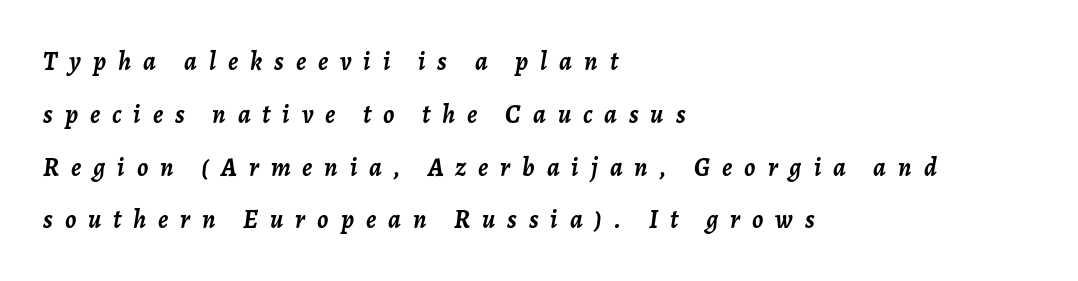
{"italic": "yes", "lean": "right", "slant_degrees": 7, "bold": "yes", "underline": "no", "align": "left", "line_spacing": "loose", "line_spacing_ratio": 2.03, "letter_spacing": "wide", "letter_spacing_em": 0.46, "glyph_px": 26}
